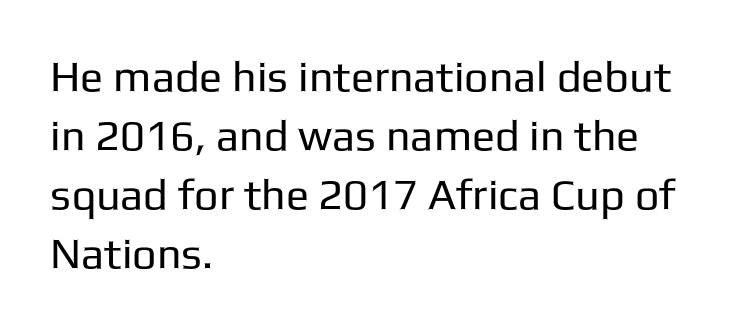
The image shows 43 px regular-weight sans-serif type, upright; set left-aligned, normal line spacing (1.37x), normal letter spacing, not underlined; low stroke contrast and a medium x-height.
